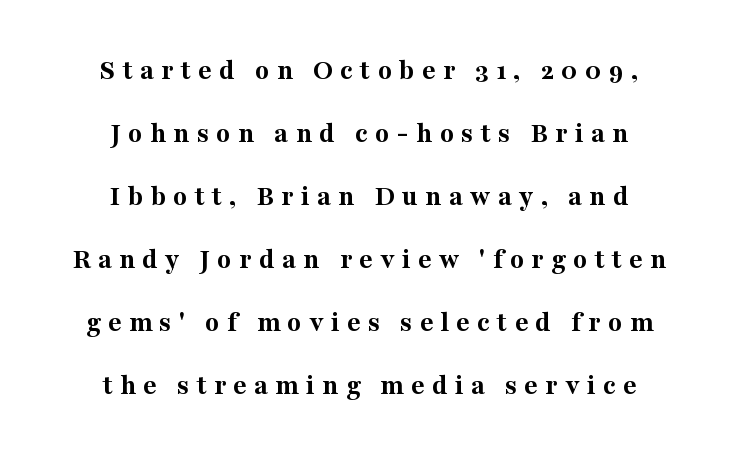
Q: Is the text bold? A: Yes.
Q: Is the text italic (slanted)? A: No, it is upright.
Q: Is the typeface a serif or a sans-serif typeface? A: Serif.
Q: Is the text underlined? A: No.
Q: How is the paragraph aligned? A: Centered.
Q: Is the spacing between letters normal or unusually wide? A: Unusually wide.
Q: Is the spacing between lines tight, normal or loose? A: Loose.
Q: Width (condensed, normal, or wide)? A: Normal.
Q: Stroke contrast? A: Medium.
Q: x-height? A: Medium.
Q: Monospaced? A: No.
